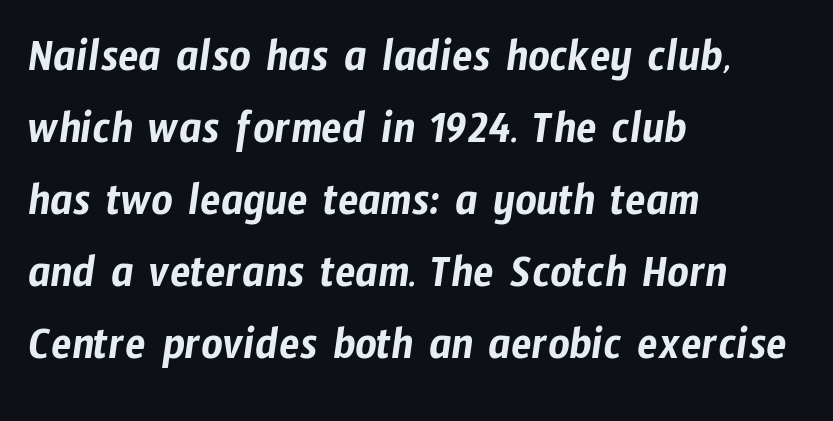
The image shows 47 px condensed sans-serif type; set left-aligned, normal line spacing (1.53x), normal letter spacing, not underlined; low stroke contrast and a medium x-height.
